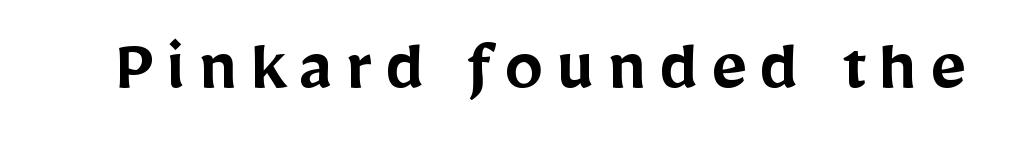
Q: Is the text bold? A: Semi-bold.
Q: Is the text italic (slanted)? A: No, it is upright.
Q: Is the typeface a serif or a sans-serif typeface? A: Sans-serif.
Q: Is the text underlined? A: No.
Q: Width (condensed, normal, or wide)? A: Normal.
Q: Stroke contrast? A: Low.
Q: x-height? A: Medium.
Q: Monospaced? A: No.
